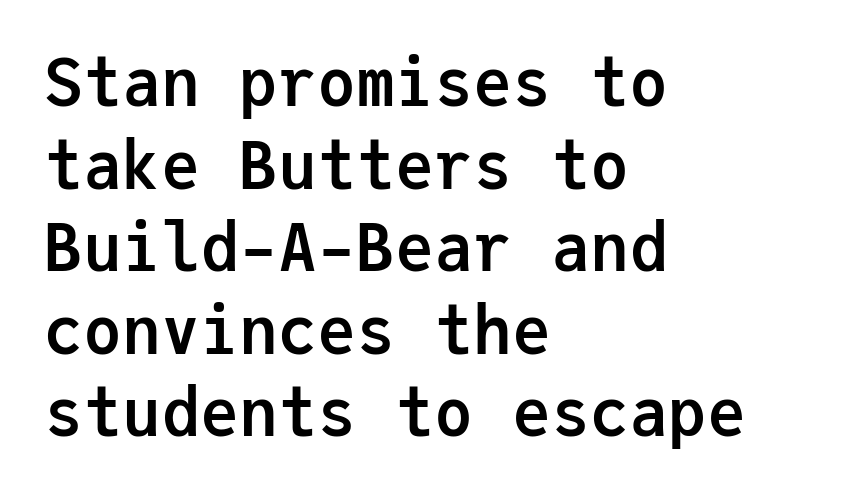
Q: Is the text bold? A: Yes.
Q: Is the text italic (slanted)? A: No, it is upright.
Q: Is the typeface a serif or a sans-serif typeface? A: Sans-serif.
Q: Is the text underlined? A: No.
Q: How is the paragraph aligned? A: Left-aligned.
Q: Is the spacing between letters normal or unusually wide? A: Normal.
Q: Is the spacing between lines tight, normal or loose? A: Normal.
Q: Width (condensed, normal, or wide)? A: Normal.
Q: Stroke contrast? A: Low.
Q: x-height? A: Medium.
Q: Monospaced? A: Yes.
